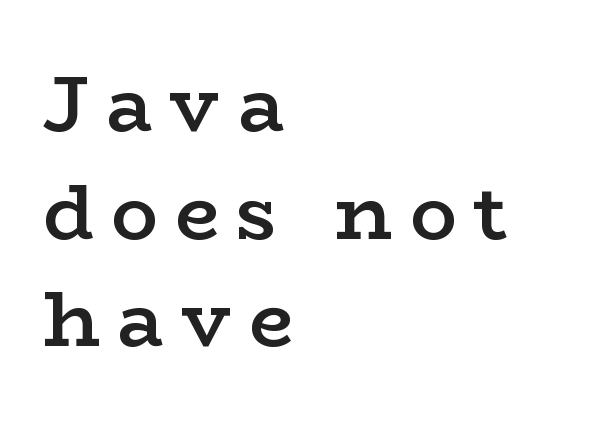
The image shows 78 px semibold, wide serif type, upright; set left-aligned, normal line spacing (1.38x), unusually wide letter spacing (+0.22 em), not underlined; low stroke contrast and a medium x-height.
